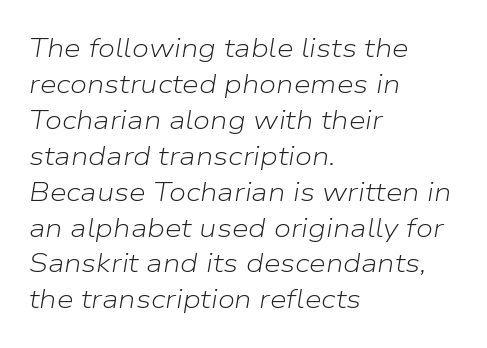
{"italic": "yes", "lean": "right", "slant_degrees": 9, "bold": "no", "underline": "no", "align": "left", "line_spacing": "normal", "line_spacing_ratio": 1.33, "letter_spacing": "normal", "letter_spacing_em": 0.0, "glyph_px": 27}
